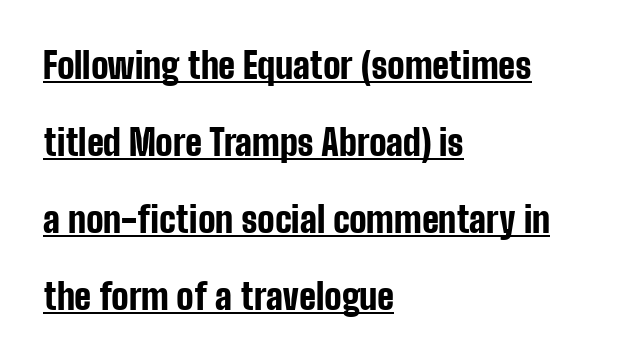
Q: Is the text bold? A: Yes.
Q: Is the text italic (slanted)? A: No, it is upright.
Q: Is the typeface a serif or a sans-serif typeface? A: Sans-serif.
Q: Is the text underlined? A: Yes.
Q: How is the paragraph aligned? A: Left-aligned.
Q: Is the spacing between letters normal or unusually wide? A: Normal.
Q: Is the spacing between lines tight, normal or loose? A: Loose.
Q: Width (condensed, normal, or wide)? A: Condensed.
Q: Stroke contrast? A: Low.
Q: x-height? A: Medium.
Q: Monospaced? A: No.
